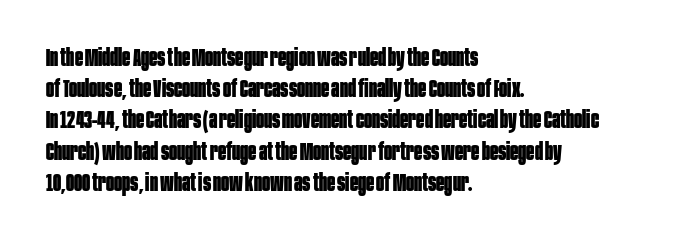
{"italic": "no", "bold": "yes", "underline": "no", "align": "left", "line_spacing": "normal", "line_spacing_ratio": 1.3, "letter_spacing": "normal", "letter_spacing_em": 0.0, "glyph_px": 24}
